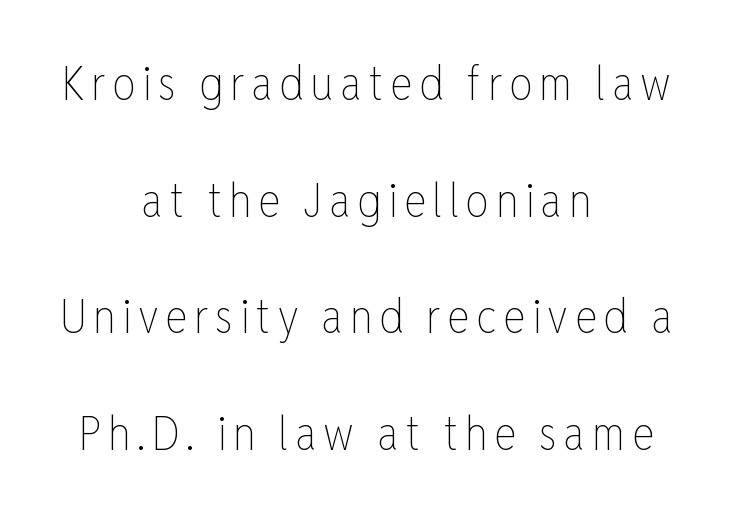
The image shows 47 px thin, condensed type, upright; set centered, loose line spacing (2.48x), not underlined; low stroke contrast and a medium x-height.
